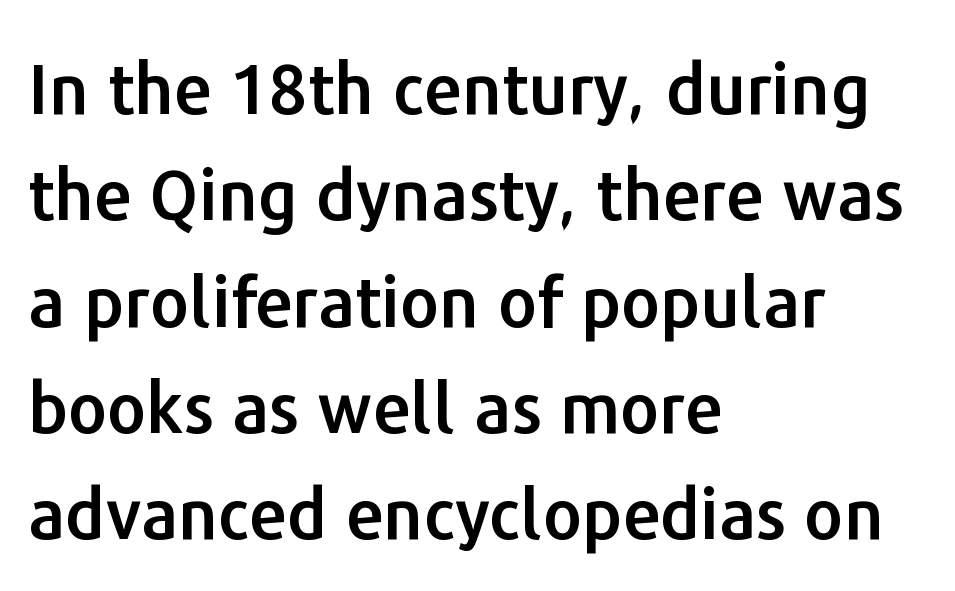
Q: Is the text italic (slanted)? A: No, it is upright.
Q: Is the typeface a serif or a sans-serif typeface? A: Sans-serif.
Q: Is the text underlined? A: No.
Q: How is the paragraph aligned? A: Left-aligned.
Q: Is the spacing between letters normal or unusually wide? A: Normal.
Q: Is the spacing between lines tight, normal or loose? A: Normal.
Q: Width (condensed, normal, or wide)? A: Normal.
Q: Stroke contrast? A: Low.
Q: x-height? A: Medium.
Q: Monospaced? A: No.
